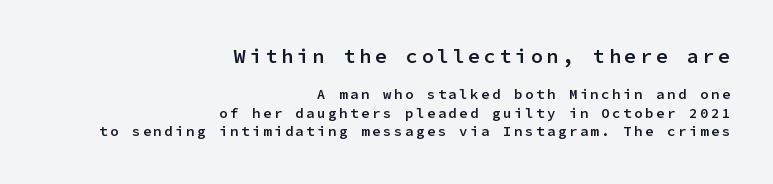
The image shows 20 px text type, upright; set right-aligned, normal line spacing (1.32x), not underlined; the first (top) block is 1.43x larger.
